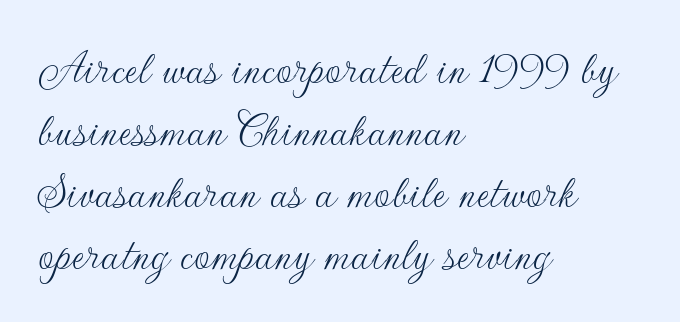
The typeface chosen for these lines omits serifs. The passage shown has conventional tracking throughout. Has an underline been added? It has not. Compared with a centered layout, this one pins lines to the left instead.
